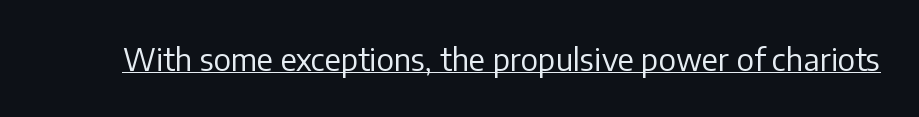
Q: Is the text bold? A: No.
Q: Is the text italic (slanted)? A: No, it is upright.
Q: Is the typeface a serif or a sans-serif typeface? A: Sans-serif.
Q: Is the text underlined? A: Yes.
Q: Is the spacing between letters normal or unusually wide? A: Normal.
Q: Width (condensed, normal, or wide)? A: Normal.
Q: Stroke contrast? A: Low.
Q: x-height? A: Medium.
Q: Monospaced? A: No.
